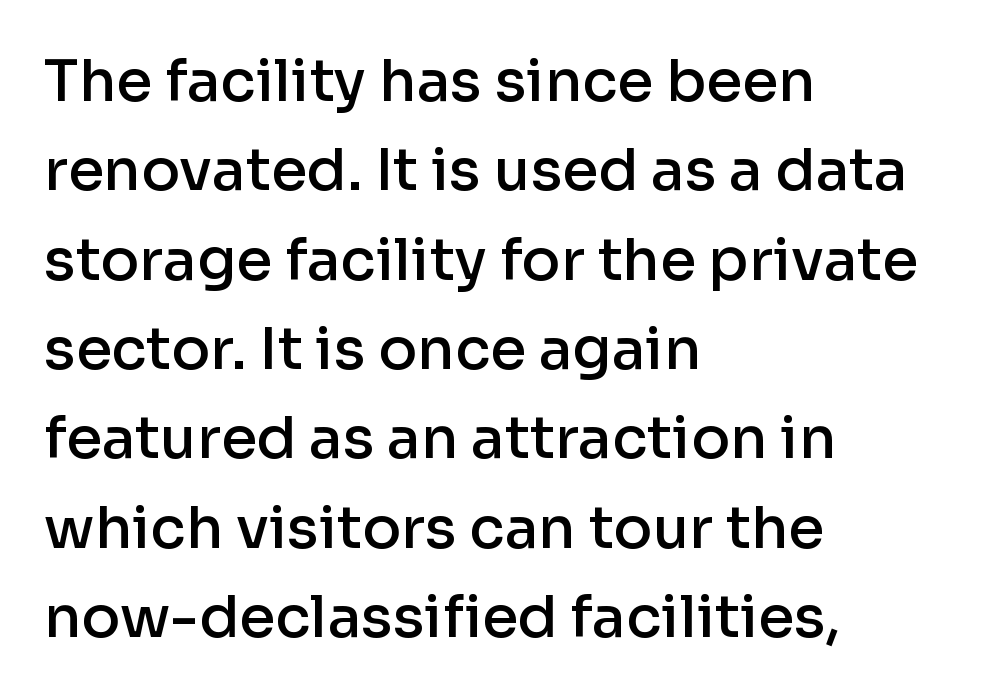
Q: Is the text bold? A: Semi-bold.
Q: Is the text italic (slanted)? A: No, it is upright.
Q: Is the typeface a serif or a sans-serif typeface? A: Sans-serif.
Q: Is the text underlined? A: No.
Q: How is the paragraph aligned? A: Left-aligned.
Q: Is the spacing between letters normal or unusually wide? A: Normal.
Q: Is the spacing between lines tight, normal or loose? A: Normal.
Q: Width (condensed, normal, or wide)? A: Normal.
Q: Stroke contrast? A: Low.
Q: x-height? A: Medium.
Q: Monospaced? A: No.
